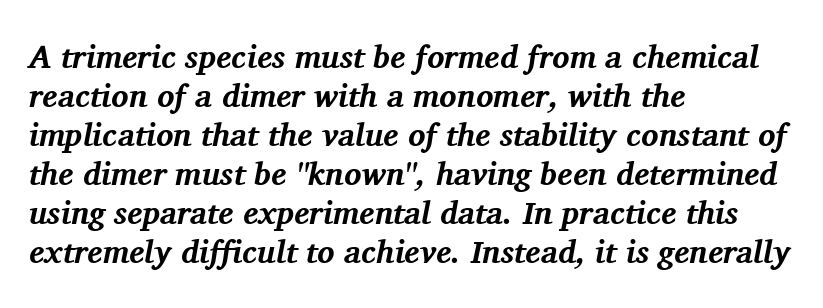
Each glyph is drawn with heavy, bold strokes. Layout note: lines flush left. Think of a printed novel: that variable character pitch is what you see here. Descenders hang freely into open space. This sample uses a serif face. Nobody touched the tracking dial on this one.
